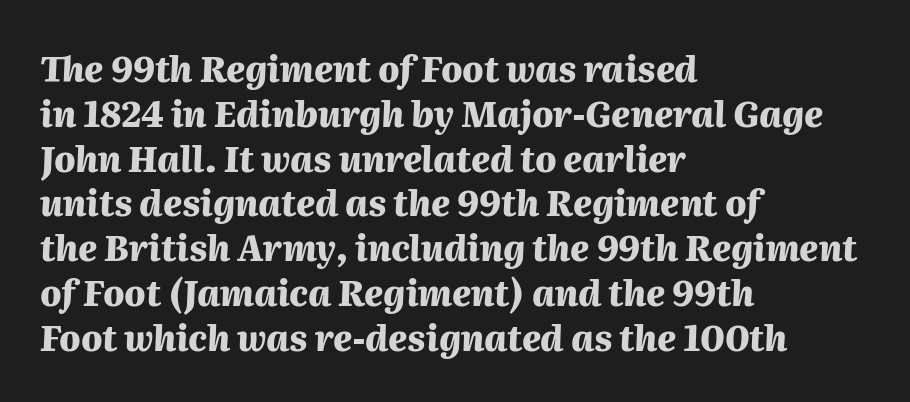
Q: Is the text bold? A: Yes.
Q: Is the text italic (slanted)? A: Yes, it leans right by about 2 degrees.
Q: Is the text underlined? A: No.
Q: How is the paragraph aligned? A: Left-aligned.
Q: Is the spacing between letters normal or unusually wide? A: Normal.
Q: Is the spacing between lines tight, normal or loose? A: Normal.
Q: Width (condensed, normal, or wide)? A: Normal.
Q: Stroke contrast? A: Medium.
Q: x-height? A: Medium.
Q: Monospaced? A: No.
